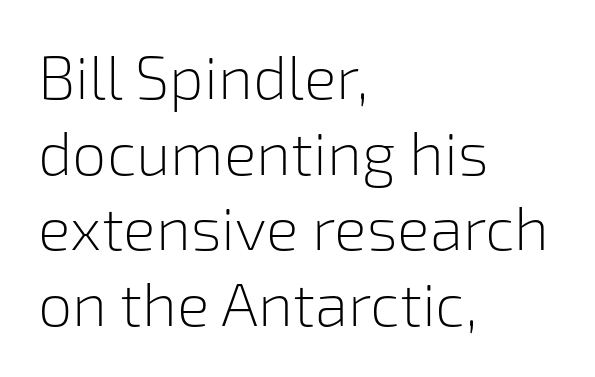
{"serif": "no", "italic": "no", "bold": "no", "weight": "light", "width": "normal", "stroke_contrast": "low", "x_height": "medium", "monospaced": "no", "underline": "no", "align": "left", "line_spacing_ratio": 1.24, "letter_spacing": "normal", "letter_spacing_em": 0.0, "glyph_px": 61}
